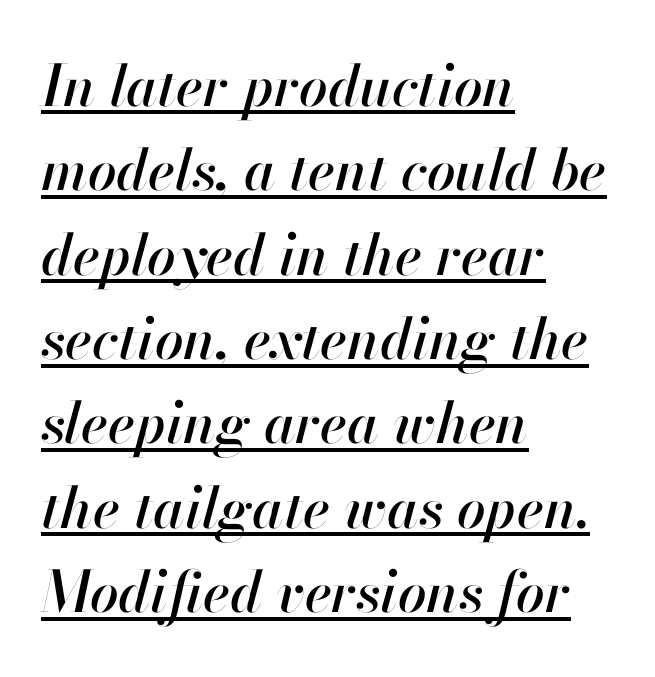
The image shows 57 px text type, italic (leaning right); set left-aligned, normal line spacing (1.48x), normal letter spacing, underlined; high stroke contrast and a small x-height.
